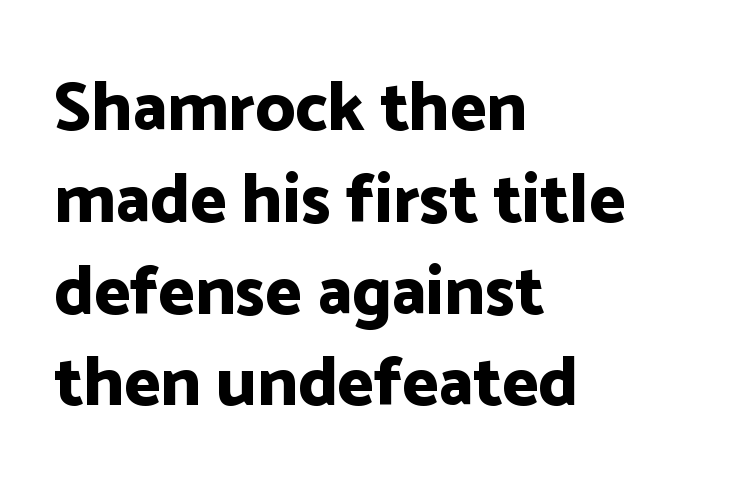
The glyphs have the mass of a bold cut. This sample keeps an unexceptional amount of space between lines. The typography opts for an upright posture over an oblique one. Beneath every word, the page is bare. Classification — sans serif. The passage is arranged the way most books set body copy — flush left.
